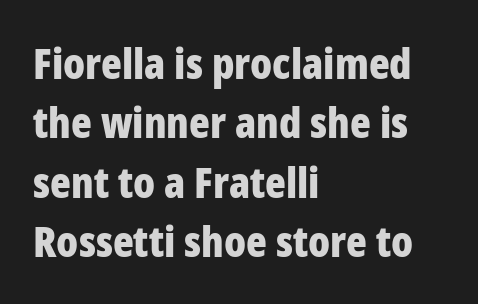
To sum up the face: it is a sans, with no serifs. The face used here is rendered with its standard letterfit. The lettering holds an erect, upright posture throughout. The typesetting leans heavy: a genuine bold. Leftover space on each line is placed entirely after the last word.
